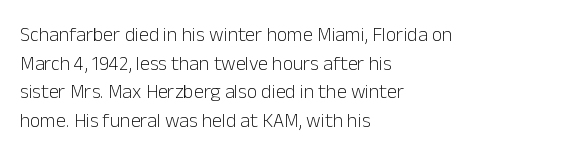
{"italic": "no", "bold": "no", "underline": "no", "align": "left", "line_spacing": "normal", "line_spacing_ratio": 1.43, "letter_spacing": "normal", "letter_spacing_em": 0.0, "glyph_px": 20}
